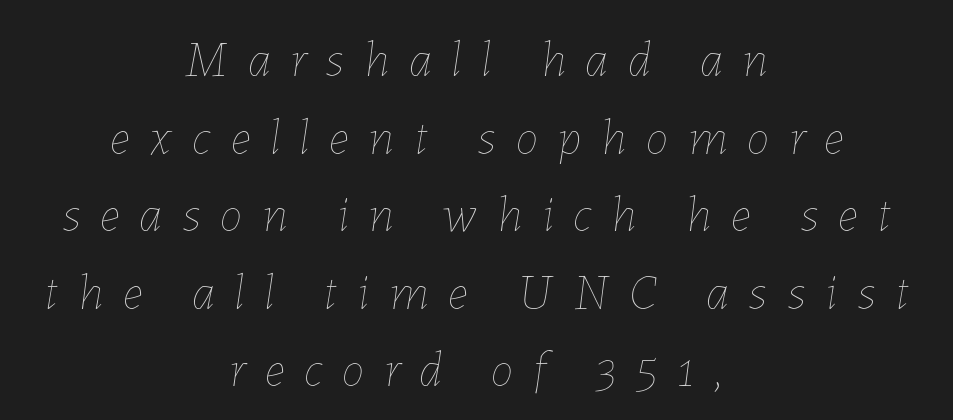
Q: Is the text bold? A: No.
Q: Is the text italic (slanted)? A: Yes, it leans right by about 7 degrees.
Q: Is the text underlined? A: No.
Q: How is the paragraph aligned? A: Centered.
Q: Is the spacing between letters normal or unusually wide? A: Unusually wide.
Q: Is the spacing between lines tight, normal or loose? A: Normal.
Q: Width (condensed, normal, or wide)? A: Normal.
Q: Stroke contrast? A: Low.
Q: x-height? A: Medium.
Q: Monospaced? A: No.
